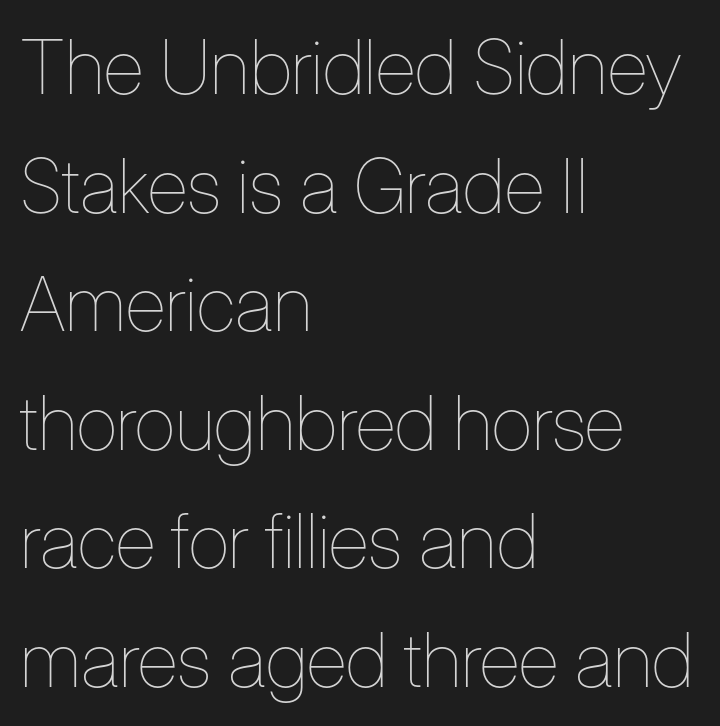
The designer left line spacing at the default. Posture: vertical. Letters have the restrained weight of plain body copy at most. Visually the block forms a straight wall on the left and a jagged coastline on the right. Think of a printed novel: that variable character pitch is what you see here. The type is set solid horizontally, with unmodified tracking.
